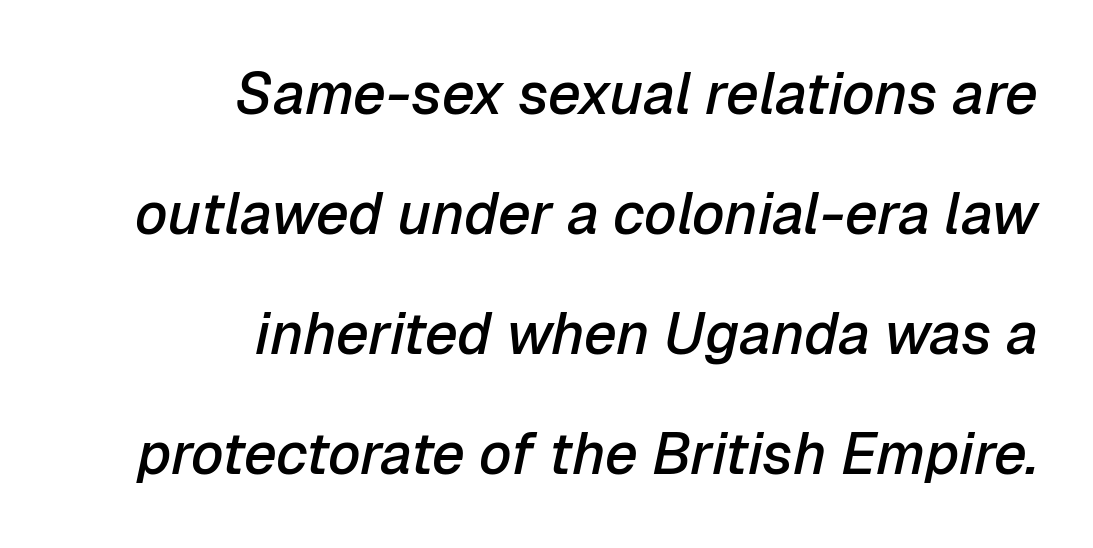
The image shows 58 px semibold type, italic (leaning right); set right-aligned, loose line spacing (2.07x), normal letter spacing, not underlined; low stroke contrast and a medium x-height.
